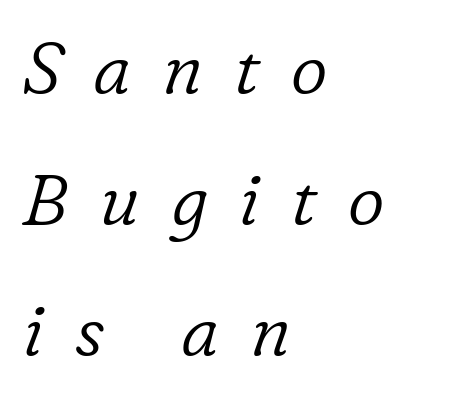
{"serif": "yes", "italic": "yes", "lean": "right", "slant_degrees": 16, "bold": "no", "weight": "light", "width": "normal", "stroke_contrast": "low", "x_height": "medium", "monospaced": "no", "underline": "no", "align": "left", "line_spacing_ratio": 1.82, "letter_spacing": "wide", "letter_spacing_em": 0.43, "glyph_px": 72}
